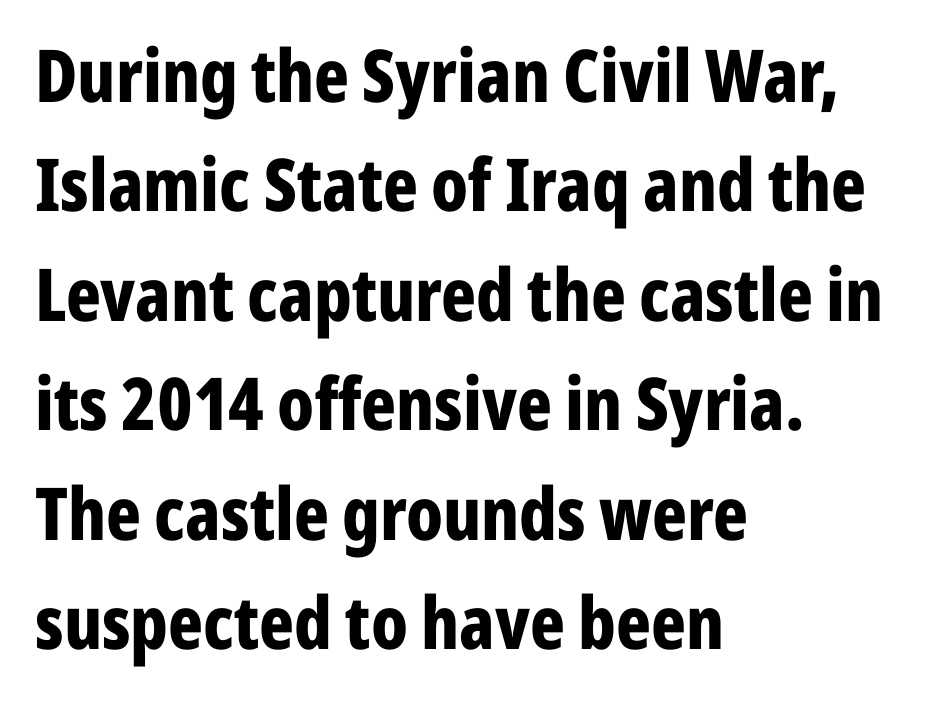
Every letter is thick-stroked: bold, no question. The letters advance in unequal steps, a hallmark of proportional type. The passage shown is not underscored anywhere. Does the copy run flush right? No — it runs flush left. Is there much room between lines? A standard amount, neither cramped nor airy. Check where the strokes stop: nothing finishes them off — pure sans.
